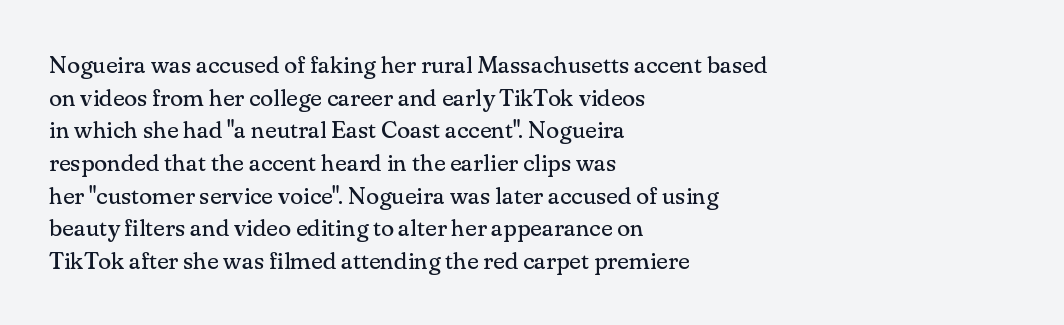
Plain, unruled lines of type. Ordinary non-slanted type is in use. Does extra space separate the letters? No, they use regular spacing. This is not heavy type; no bold has been used. These lines sit exactly where default settings would place them. Reading down the block, your eye returns to a fixed left position each line.
